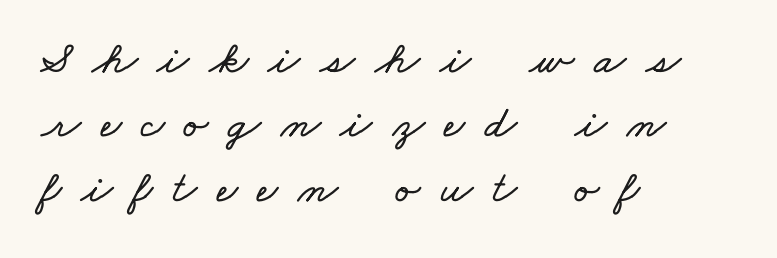
{"width": "wide", "stroke_contrast": "low", "x_height": "small", "monospaced": "no", "underline": "no", "align": "left", "line_spacing": "normal", "line_spacing_ratio": 1.4, "letter_spacing": "wide", "letter_spacing_em": 0.43, "glyph_px": 46}
